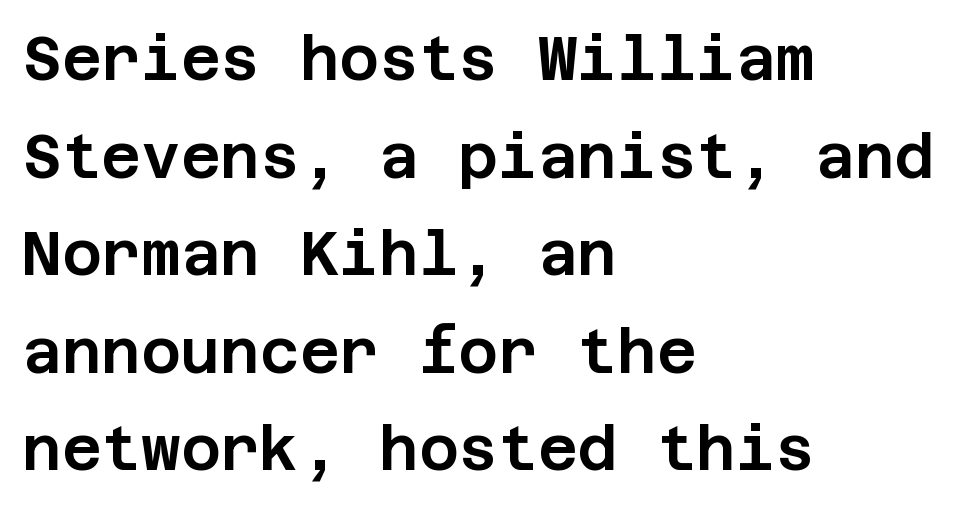
{"serif": "no", "italic": "no", "width": "normal", "stroke_contrast": "low", "x_height": "large", "underline": "no", "align": "left", "line_spacing": "normal", "line_spacing_ratio": 1.6, "letter_spacing": "normal", "letter_spacing_em": 0.0, "glyph_px": 61}
